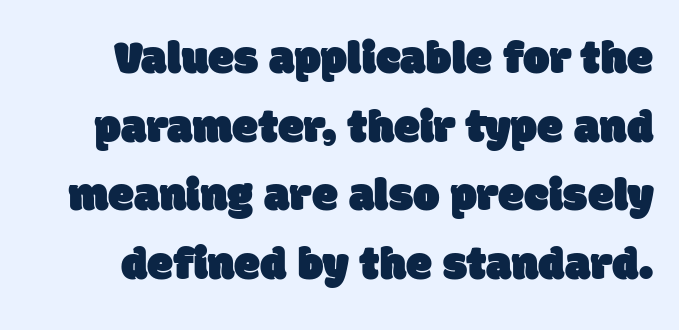
{"serif": "no", "width": "normal", "stroke_contrast": "low", "x_height": "large", "monospaced": "no", "underline": "no", "line_spacing": "normal", "line_spacing_ratio": 1.46, "letter_spacing": "normal", "letter_spacing_em": 0.0, "glyph_px": 47}
